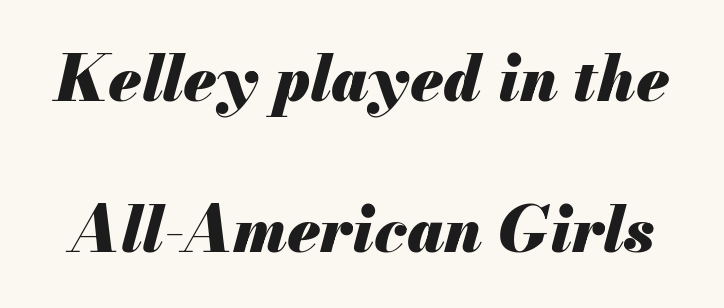
The image shows 63 px heavy type, italic (leaning right); set loose line spacing (2.39x), normal letter spacing, not underlined; medium stroke contrast and a small x-height.
